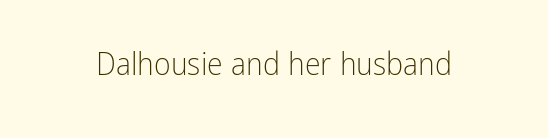
The image shows 32 px light, condensed sans-serif type, upright; set normal letter spacing, not underlined; low stroke contrast and a medium x-height.
